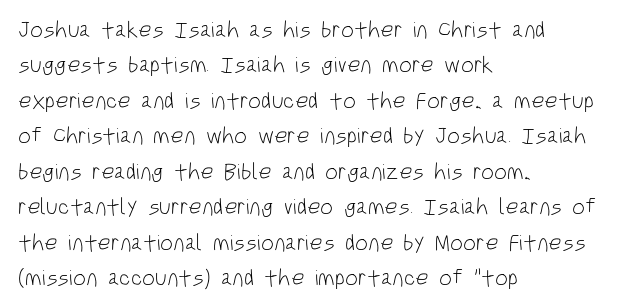
Q: Is the text bold? A: No.
Q: Is the text italic (slanted)? A: No, it is upright.
Q: Is the text underlined? A: No.
Q: How is the paragraph aligned? A: Left-aligned.
Q: Is the spacing between letters normal or unusually wide? A: Normal.
Q: Is the spacing between lines tight, normal or loose? A: Normal.
